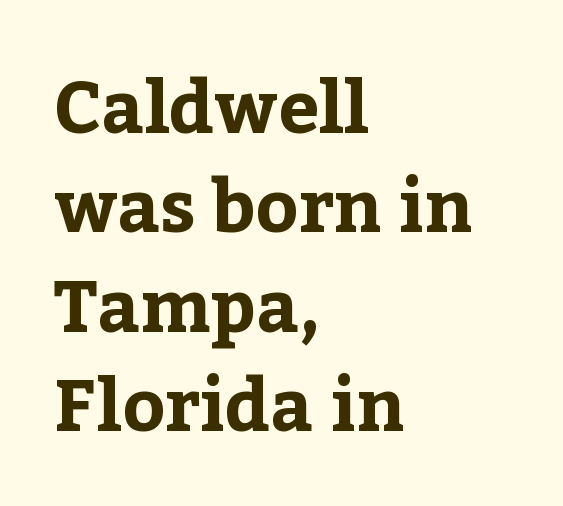
The rendering uses a moderate line-height, typical for paragraphs. Looks like regular typesetting: each glyph gets only the width it needs. Reading down the block, your eye returns to a fixed left position each line. To sum up the face: it has serifs. Tracking value appears to be zero — textbook default spacing. Weight: bold.
